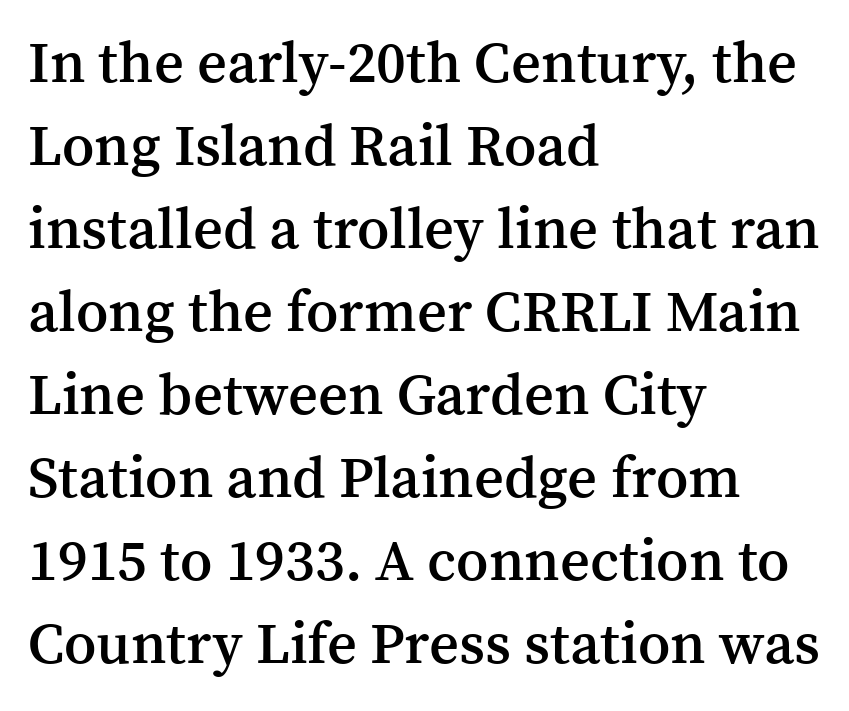
The image shows 58 px semibold serif type, upright; set left-aligned, normal line spacing (1.43x), normal letter spacing, not underlined; medium stroke contrast and a medium x-height.
